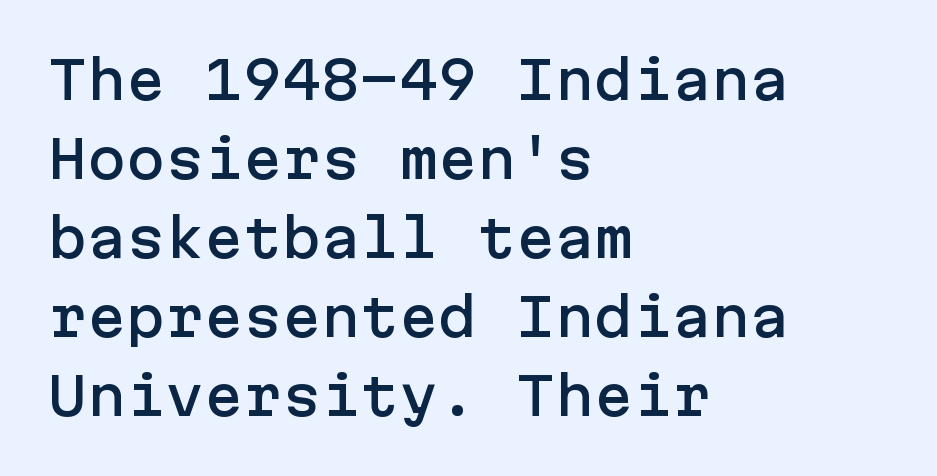
{"serif": "no", "italic": "no", "width": "normal", "stroke_contrast": "low", "x_height": "medium", "underline": "no", "align": "left", "line_spacing": "normal", "line_spacing_ratio": 1.52, "letter_spacing": "normal", "letter_spacing_em": 0.0, "glyph_px": 52}
